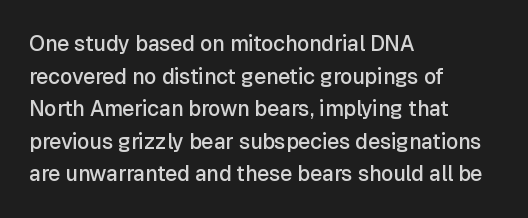
{"italic": "no", "bold": "semi", "underline": "no", "align": "left", "line_spacing": "normal", "line_spacing_ratio": 1.55, "letter_spacing": "normal", "letter_spacing_em": 0.0, "glyph_px": 21}
